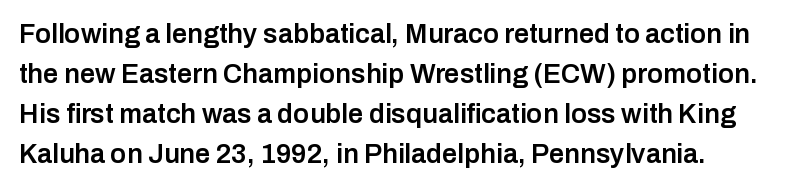
The image shows 27 px text type, upright; set normal line spacing (1.48x), normal letter spacing, not underlined.
